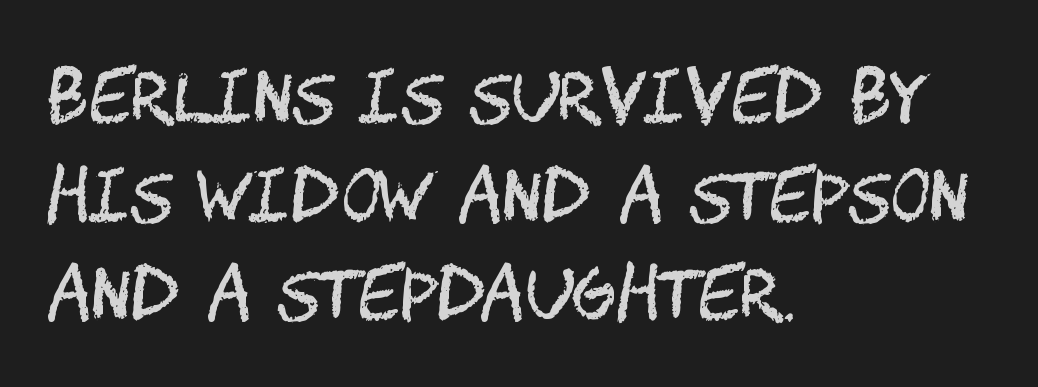
{"serif": "no", "italic": "no", "bold": "no", "weight": "regular", "width": "condensed", "stroke_contrast": "medium", "x_height": "large", "underline": "no", "align": "left", "line_spacing": "normal", "line_spacing_ratio": 1.45, "letter_spacing": "normal", "letter_spacing_em": 0.0, "glyph_px": 68}
